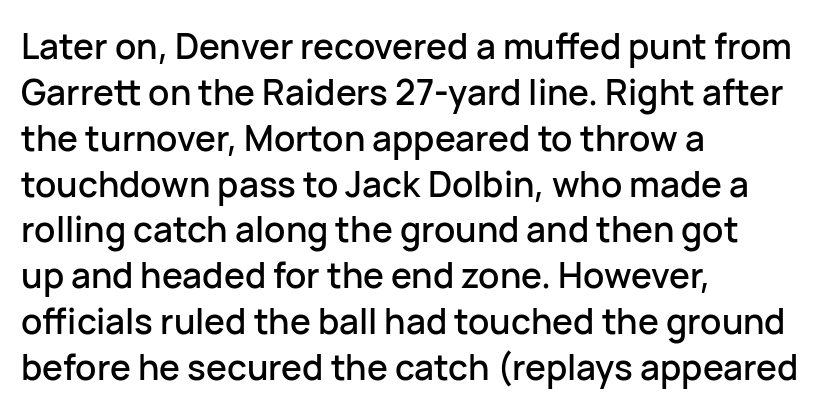
Q: Is the text italic (slanted)? A: No, it is upright.
Q: Is the typeface a serif or a sans-serif typeface? A: Sans-serif.
Q: Is the text underlined? A: No.
Q: How is the paragraph aligned? A: Left-aligned.
Q: Is the spacing between letters normal or unusually wide? A: Normal.
Q: Is the spacing between lines tight, normal or loose? A: Normal.
Q: Width (condensed, normal, or wide)? A: Normal.
Q: Stroke contrast? A: Low.
Q: x-height? A: Medium.
Q: Monospaced? A: No.
